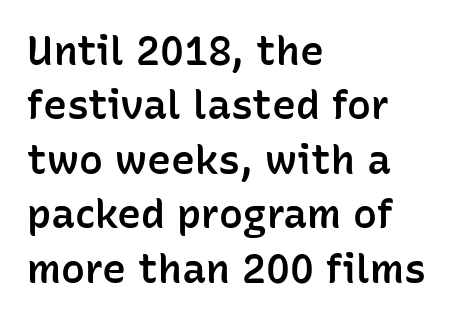
The image shows 40 px semibold sans-serif type, upright; set left-aligned, normal line spacing (1.36x), normal letter spacing, not underlined; low stroke contrast and a medium x-height.
